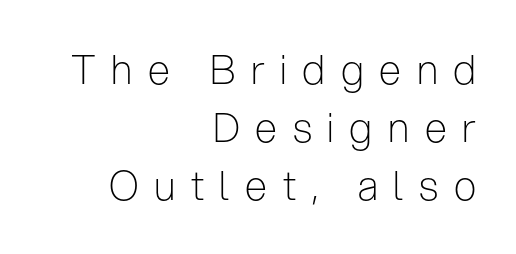
{"serif": "no", "italic": "no", "bold": "no", "weight": "light", "width": "condensed", "stroke_contrast": "low", "x_height": "medium", "monospaced": "no", "underline": "no", "align": "right", "line_spacing": "normal", "line_spacing_ratio": 1.45, "letter_spacing": "wide", "letter_spacing_em": 0.39, "glyph_px": 40}
